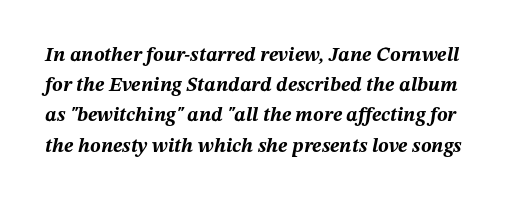
The image shows 20 px bold type, italic (leaning right); set normal line spacing (1.51x), normal letter spacing, not underlined.
